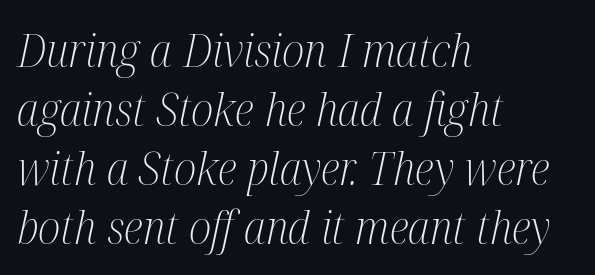
The image shows 46 px light, condensed serif type, italic (leaning right); set left-aligned, normal line spacing (1.28x), normal letter spacing, not underlined; medium stroke contrast and a medium x-height.
